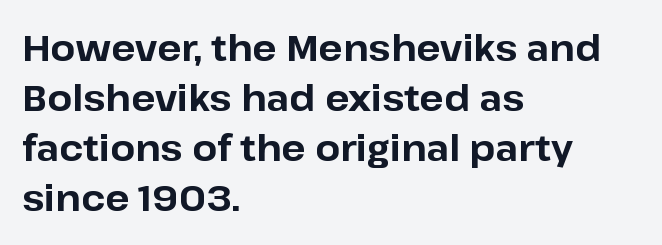
Has an underline been added? It has not. I'd describe the lettering as bold — thick and assertive. Default kerning and tracking; the words read as compact shapes. Classification — sans serif. The rendering uses natural spacing where letterforms have individual widths. The vertical gap from one line to the next is medium.
